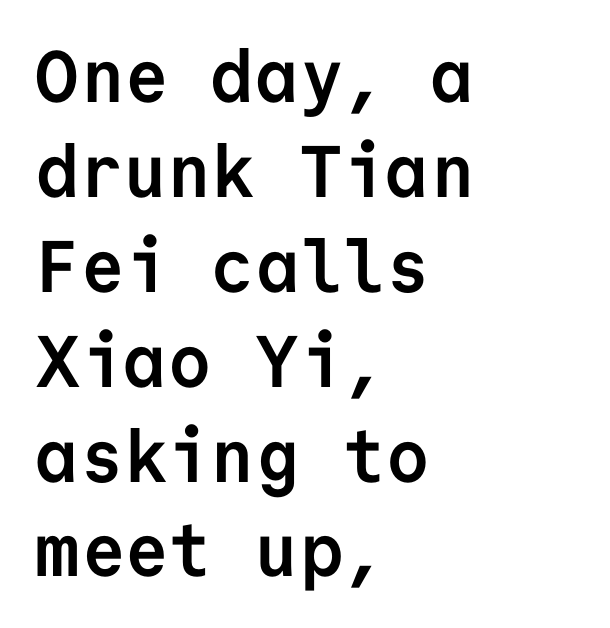
Words float on clear page, feet unadorned. The font family rendered here belongs to the sans-serif group. The setting favours the left margin, as ordinary paragraphs usually do. Notice how the stems are strictly vertical — no italics here.
